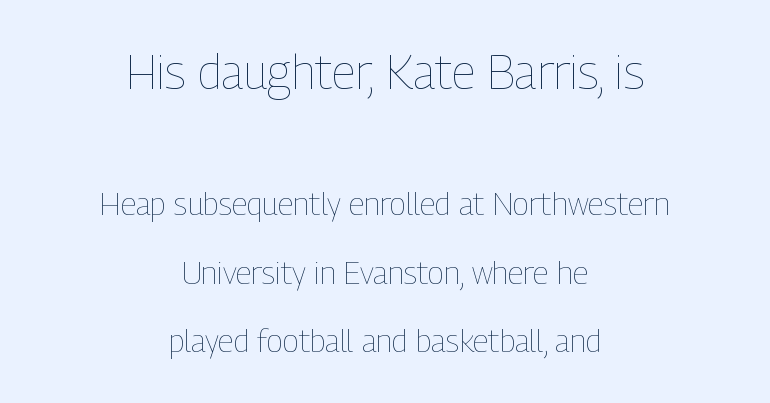
Q: Is the text bold? A: No.
Q: Is the text italic (slanted)? A: No, it is upright.
Q: Is the text underlined? A: No.
Q: How is the paragraph aligned? A: Centered.
Q: Is the spacing between letters normal or unusually wide? A: Normal.
Q: Is the spacing between lines tight, normal or loose? A: Loose.
Q: Which block of text is set in a larger size, the first (top) or the second (bottom)? A: The first (top) one.
Q: Width (condensed, normal, or wide)? A: Condensed.
Q: Stroke contrast? A: Low.
Q: x-height? A: Medium.
Q: Monospaced? A: No.
